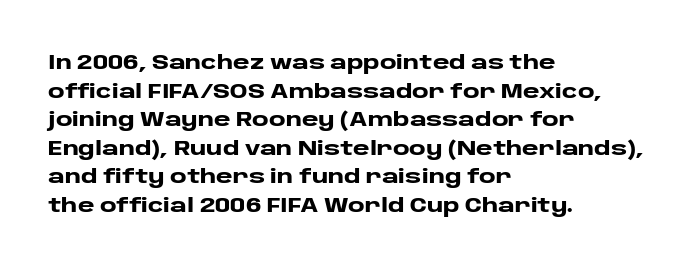
Q: Is the text bold? A: Yes.
Q: Is the text italic (slanted)? A: No, it is upright.
Q: Is the text underlined? A: No.
Q: How is the paragraph aligned? A: Left-aligned.
Q: Is the spacing between letters normal or unusually wide? A: Normal.
Q: Is the spacing between lines tight, normal or loose? A: Normal.
